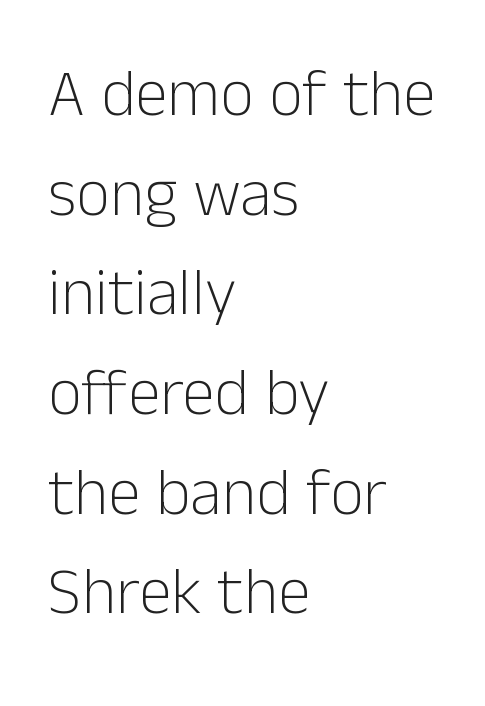
Just letters on the line, the space beneath them empty. Left-aligned paragraph, ragged on the right. The face looks like a standard text weight, possibly lighter. Here the glyphs are tracked normally, forming tight word shapes. The space between consecutive lines is moderate. Spacing verdict: proportional, widths tailored to each character.
